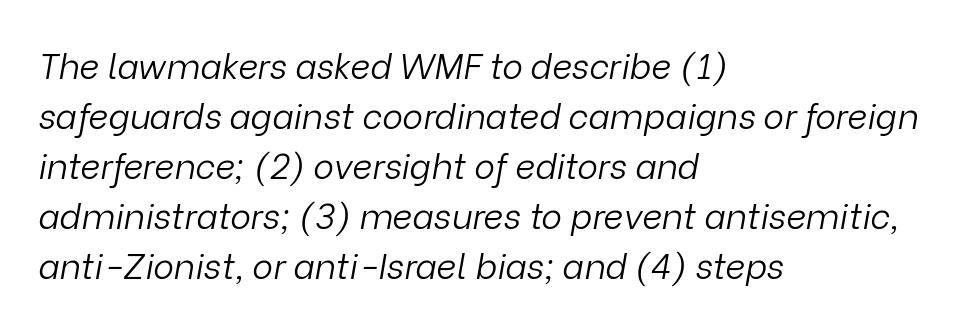
The designer left line spacing at the default. Is the type slanted? Yes — the strokes lean at a clear angle. What stands out about the letter spacing? Nothing — it is the standard amount. No chunkiness to these letters — they're not bold. The space beneath each line is pristine and unruled. Short and long lines alike share a common starting point at left.
